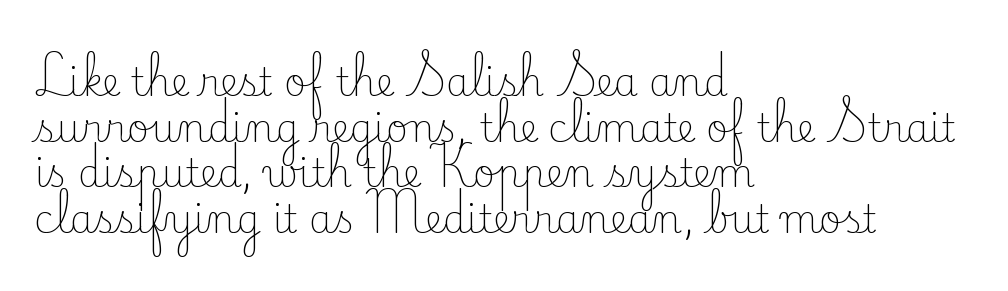
{"serif": "yes", "italic": "no", "bold": "no", "weight": "light", "width": "normal", "stroke_contrast": "low", "x_height": "small", "monospaced": "no", "underline": "no", "align": "left", "line_spacing_ratio": 1.2, "letter_spacing": "normal", "letter_spacing_em": 0.0, "glyph_px": 38}
